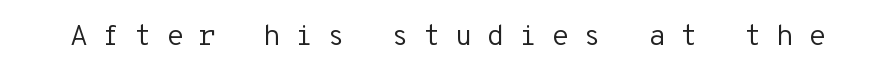
{"serif": "no", "italic": "no", "bold": "no", "weight": "regular", "width": "normal", "stroke_contrast": "low", "x_height": "medium", "monospaced": "yes", "underline": "no", "letter_spacing": "wide", "letter_spacing_em": 0.49, "glyph_px": 29}
